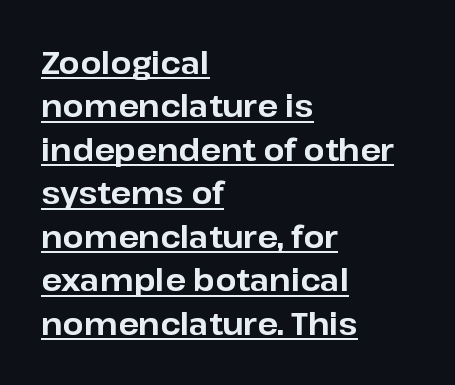
Q: Is the text bold? A: Yes.
Q: Is the text italic (slanted)? A: No, it is upright.
Q: Is the typeface a serif or a sans-serif typeface? A: Sans-serif.
Q: Is the text underlined? A: Yes.
Q: How is the paragraph aligned? A: Left-aligned.
Q: Is the spacing between letters normal or unusually wide? A: Normal.
Q: Is the spacing between lines tight, normal or loose? A: Normal.
Q: Width (condensed, normal, or wide)? A: Normal.
Q: Stroke contrast? A: Low.
Q: x-height? A: Medium.
Q: Monospaced? A: No.
